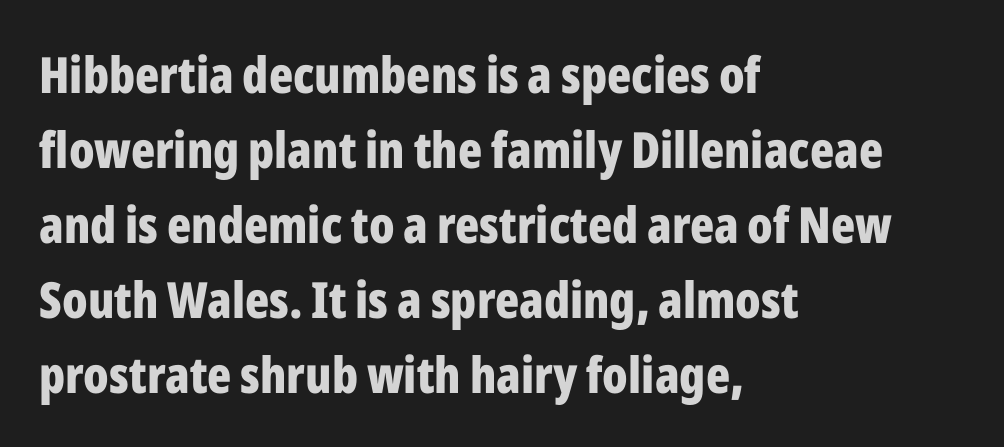
Q: Is the text bold? A: Yes.
Q: Is the text italic (slanted)? A: No, it is upright.
Q: Is the typeface a serif or a sans-serif typeface? A: Sans-serif.
Q: Is the text underlined? A: No.
Q: How is the paragraph aligned? A: Left-aligned.
Q: Is the spacing between letters normal or unusually wide? A: Normal.
Q: Is the spacing between lines tight, normal or loose? A: Normal.
Q: Width (condensed, normal, or wide)? A: Condensed.
Q: Stroke contrast? A: Low.
Q: x-height? A: Medium.
Q: Monospaced? A: No.
